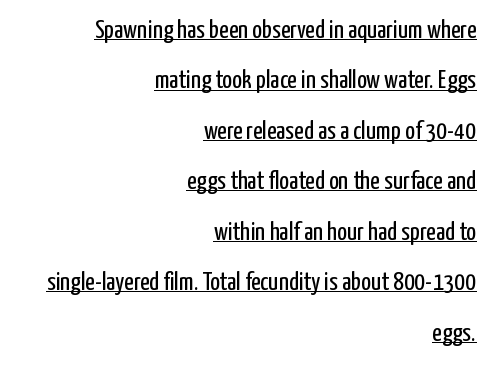
Q: Is the text bold? A: No.
Q: Is the text italic (slanted)? A: No, it is upright.
Q: Is the text underlined? A: Yes.
Q: How is the paragraph aligned? A: Right-aligned.
Q: Is the spacing between letters normal or unusually wide? A: Normal.
Q: Is the spacing between lines tight, normal or loose? A: Loose.
